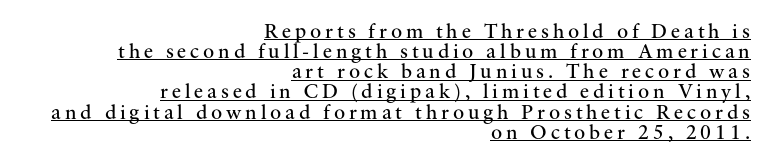
Q: Is the text bold? A: No.
Q: Is the text italic (slanted)? A: No, it is upright.
Q: Is the text underlined? A: Yes.
Q: How is the paragraph aligned? A: Right-aligned.
Q: Is the spacing between lines tight, normal or loose? A: Tight.
